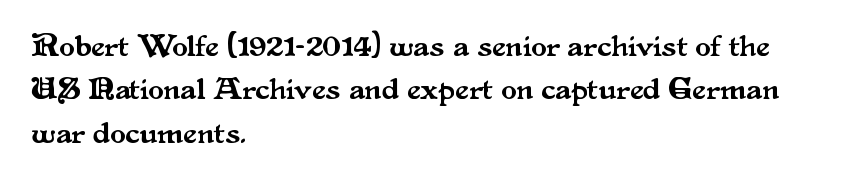
The image shows 31 px serif type, upright; set left-aligned, normal line spacing (1.4x), normal letter spacing, not underlined; medium stroke contrast and a small x-height.
